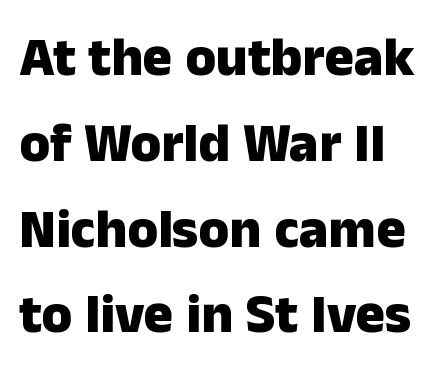
I'd describe the lettering as bold — thick and assertive. The letters carry no serifs — their stems end cleanly without finishing strokes. Nothing unusual about the tracking: characters are spaced as the font intends. The type sits square on the baseline with zero lean. Clear beneath every line of the passage.
